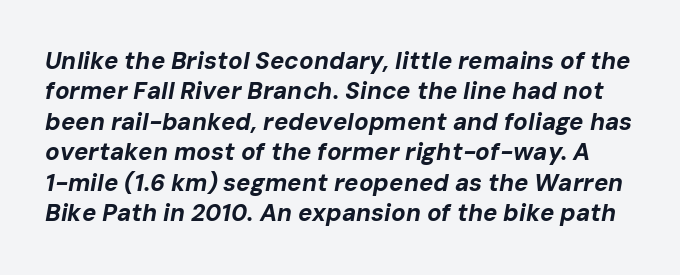
The image shows 24 px bold type, italic (leaning right); set normal line spacing (1.27x), normal letter spacing, not underlined.
